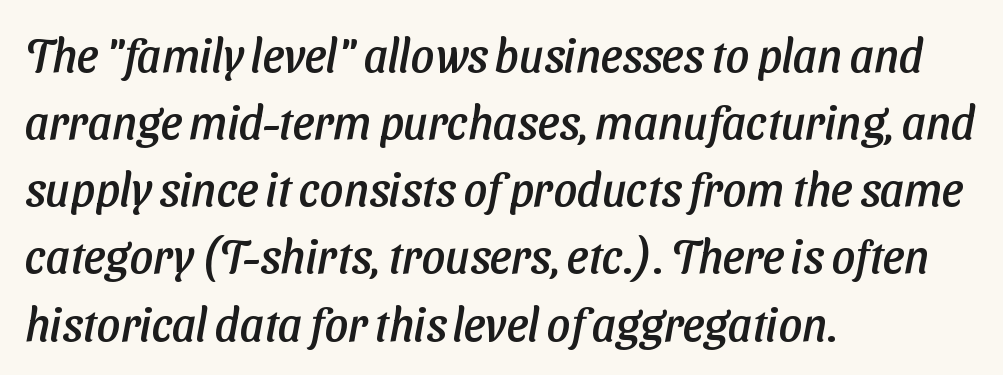
Q: Is the typeface a serif or a sans-serif typeface? A: Sans-serif.
Q: Is the text underlined? A: No.
Q: How is the paragraph aligned? A: Left-aligned.
Q: Is the spacing between letters normal or unusually wide? A: Normal.
Q: Is the spacing between lines tight, normal or loose? A: Normal.
Q: Width (condensed, normal, or wide)? A: Normal.
Q: Stroke contrast? A: Low.
Q: x-height? A: Medium.
Q: Monospaced? A: No.
